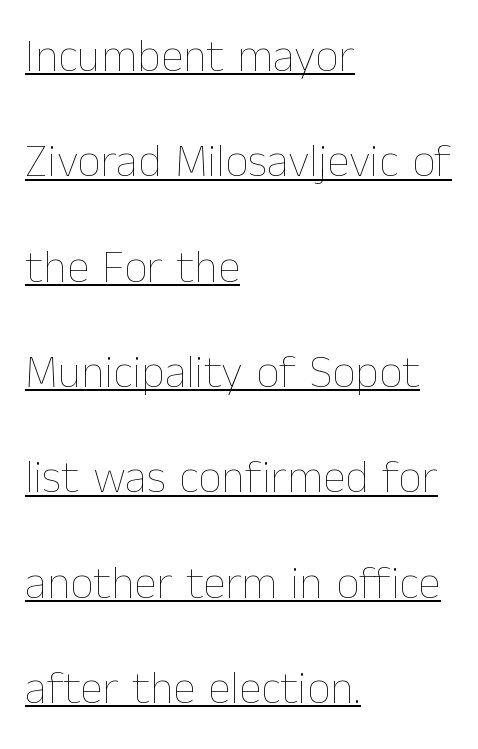
Q: Is the text bold? A: No.
Q: Is the text italic (slanted)? A: No, it is upright.
Q: Is the text underlined? A: Yes.
Q: How is the paragraph aligned? A: Left-aligned.
Q: Is the spacing between letters normal or unusually wide? A: Normal.
Q: Is the spacing between lines tight, normal or loose? A: Loose.
Q: Width (condensed, normal, or wide)? A: Normal.
Q: Stroke contrast? A: Low.
Q: x-height? A: Medium.
Q: Monospaced? A: No.
